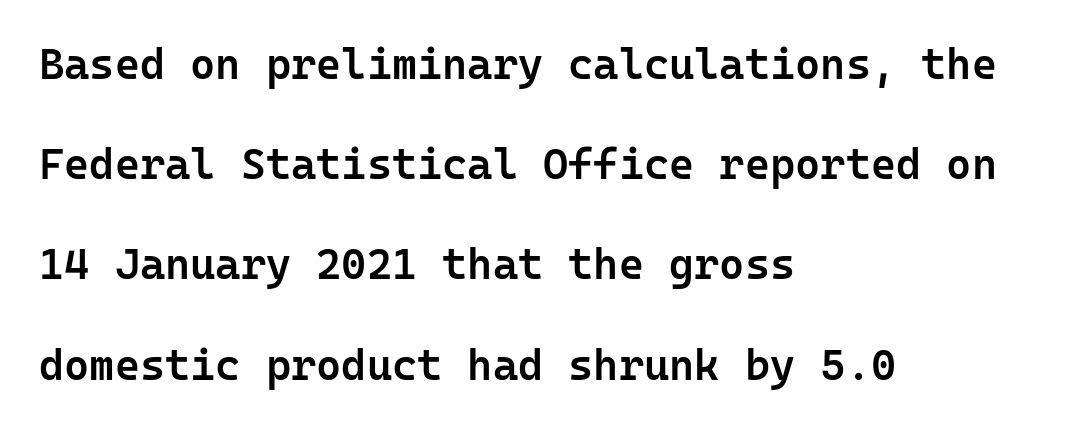
{"serif": "no", "italic": "no", "bold": "semi", "weight": "semibold", "width": "normal", "stroke_contrast": "low", "x_height": "medium", "monospaced": "yes", "underline": "no", "align": "left", "line_spacing": "loose", "line_spacing_ratio": 2.33, "letter_spacing": "normal", "letter_spacing_em": 0.0, "glyph_px": 43}
